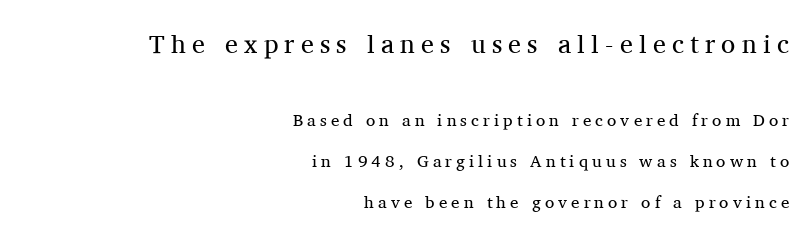
Unlike italic type, these characters show no tilt at all. The typesetting does not lean heavy: it is not bold. Every row of glyphs terminates at an identical x-position on the right. Does extra space separate the letters? Yes, quite a lot of it.
